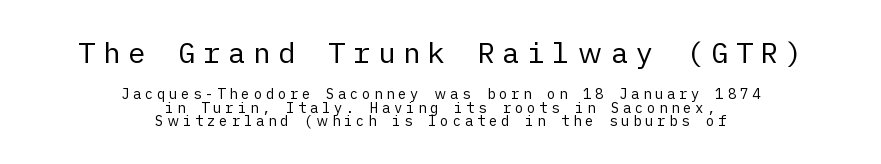
Students, observe: this is what under-led, compact text looks like. The text was rendered using a sans face with plain stroke endings. No chunkiness to these letters — they're not bold. Caption: expanded tracking, letters set apart. The font's upright variant was chosen for this text. Note: larger setting up top, smaller setting below.
